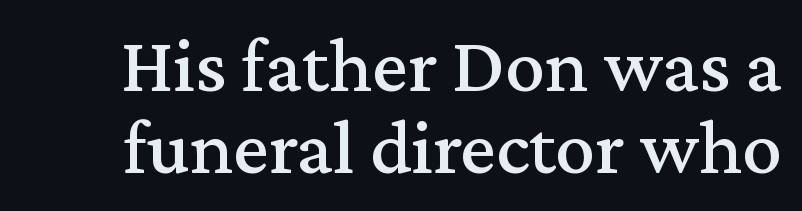
{"serif": "yes", "italic": "no", "width": "normal", "stroke_contrast": "medium", "x_height": "medium", "monospaced": "no", "underline": "no", "line_spacing": "tight", "line_spacing_ratio": 1.04, "letter_spacing": "normal", "letter_spacing_em": 0.0, "glyph_px": 79}
